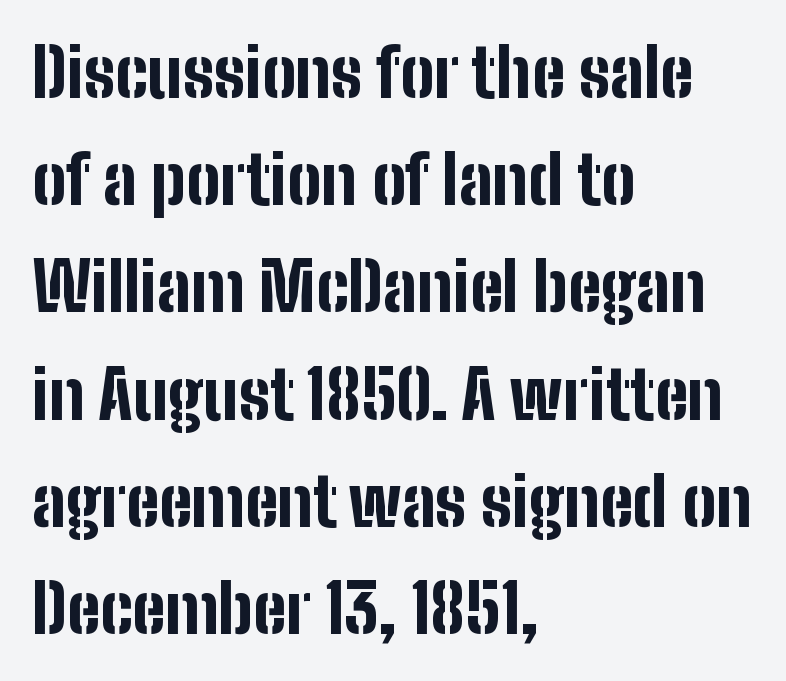
A dark, heavy texture on the line: the type is bold. Each letter keeps its own natural width here, so spacing adapts to shape. The rendering anchors every line to the left-hand side. Stroke terminals: plain, sans-serif. Italic? Not at all — the glyphs are vertical.
